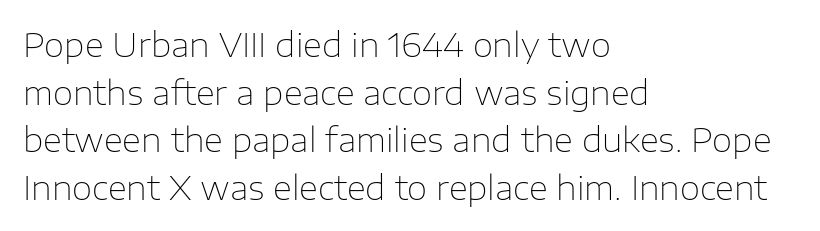
{"serif": "no", "italic": "no", "bold": "no", "weight": "thin", "width": "normal", "stroke_contrast": "low", "x_height": "medium", "monospaced": "no", "underline": "no", "align": "left", "line_spacing": "normal", "line_spacing_ratio": 1.44, "letter_spacing": "normal", "letter_spacing_em": 0.0, "glyph_px": 33}
